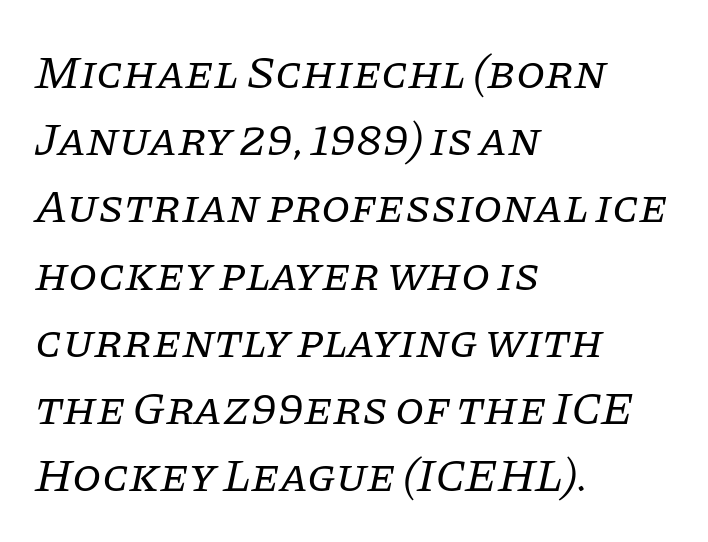
The image shows 47 px regular-weight serif type, italic (leaning right); set left-aligned, normal line spacing (1.43x), normal letter spacing, not underlined; low stroke contrast and a large x-height.
